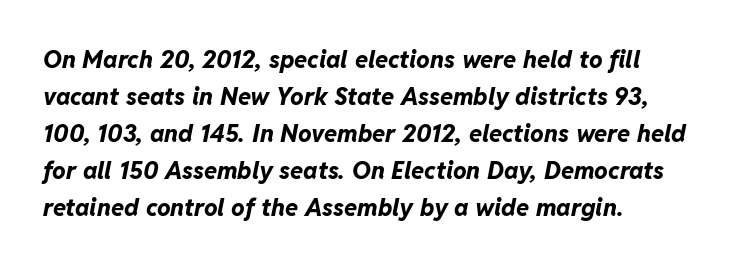
This is heavy type, rendered in bold. The block of text has a typical density, with ordinary space between rows. Style check: oblique. Words appear dense and cohesive because spacing is normal. These lines are set flush left with a ragged right edge. The string is rendered with underlining switched off.
